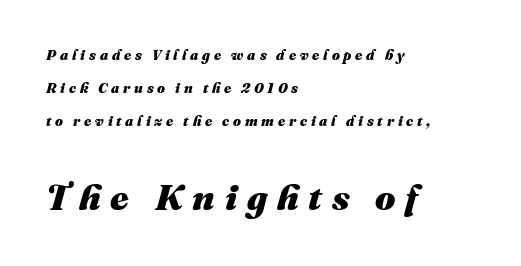
Is the letter spacing exaggerated? Yes — the characters are pushed far apart. Students, this is bold: see how much ink each stroke carries. These lines stack with their left ends in a neat column. Each letter keeps its own natural width here, so spacing adapts to shape. The designer dialed line spacing up above the default.
